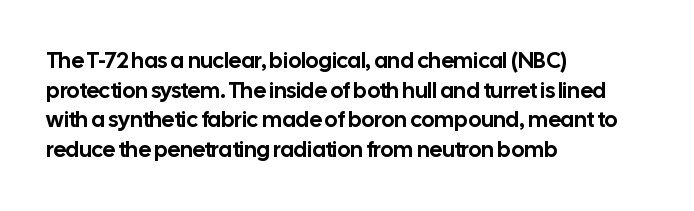
{"italic": "no", "underline": "no", "align": "left", "line_spacing": "normal", "line_spacing_ratio": 1.35, "letter_spacing": "normal", "letter_spacing_em": 0.0, "glyph_px": 22}
